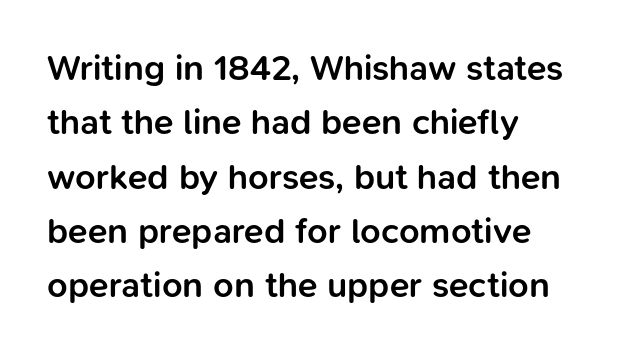
The image shows 36 px semibold sans-serif type, upright; set left-aligned, normal line spacing (1.51x), normal letter spacing, not underlined; low stroke contrast and a medium x-height.
